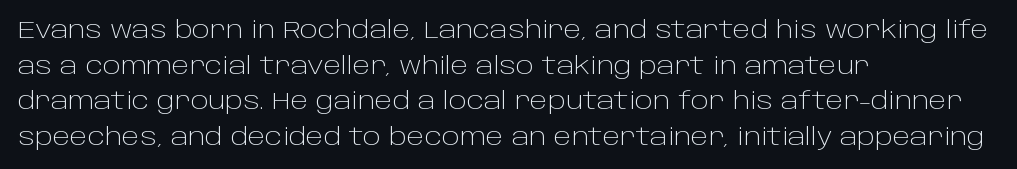
{"italic": "no", "bold": "no", "underline": "no", "align": "left", "line_spacing": "normal", "line_spacing_ratio": 1.48, "letter_spacing": "normal", "letter_spacing_em": 0.0, "glyph_px": 24}
